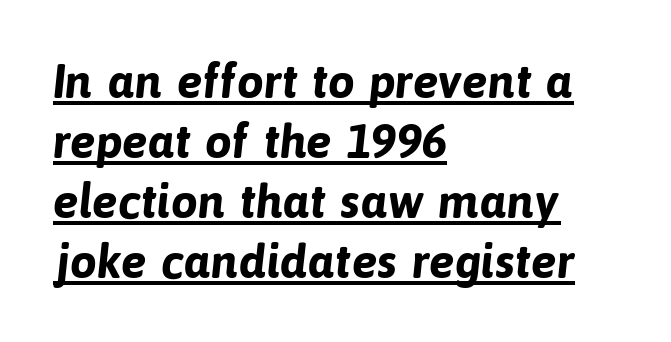
Q: Is the text bold? A: Yes.
Q: Is the typeface a serif or a sans-serif typeface? A: Sans-serif.
Q: Is the text underlined? A: Yes.
Q: How is the paragraph aligned? A: Left-aligned.
Q: Is the spacing between letters normal or unusually wide? A: Normal.
Q: Is the spacing between lines tight, normal or loose? A: Normal.
Q: Width (condensed, normal, or wide)? A: Normal.
Q: Stroke contrast? A: Low.
Q: x-height? A: Medium.
Q: Monospaced? A: No.
